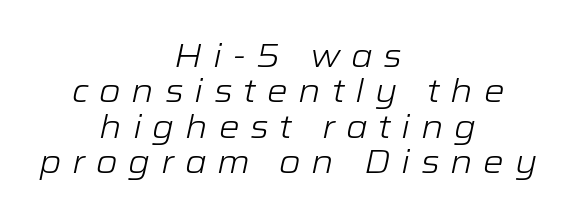
{"italic": "yes", "lean": "right", "slant_degrees": 12, "bold": "no", "weight": "light", "width": "wide", "stroke_contrast": "low", "x_height": "medium", "monospaced": "no", "underline": "no", "align": "center", "line_spacing": "tight", "line_spacing_ratio": 1.07, "letter_spacing": "wide", "letter_spacing_em": 0.32, "glyph_px": 33}
